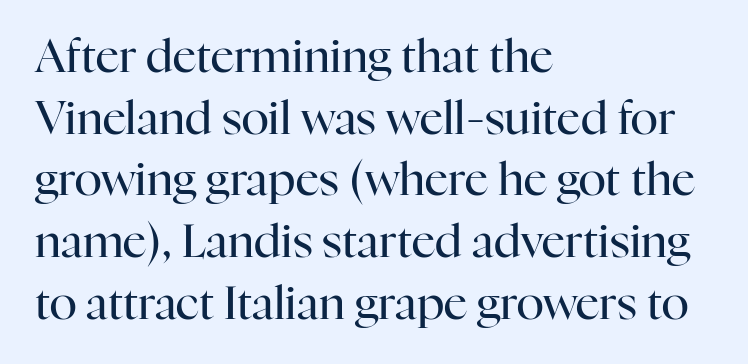
Q: Is the text bold? A: No.
Q: Is the text italic (slanted)? A: No, it is upright.
Q: Is the typeface a serif or a sans-serif typeface? A: Serif.
Q: Is the text underlined? A: No.
Q: How is the paragraph aligned? A: Left-aligned.
Q: Is the spacing between letters normal or unusually wide? A: Normal.
Q: Is the spacing between lines tight, normal or loose? A: Normal.
Q: Width (condensed, normal, or wide)? A: Normal.
Q: Stroke contrast? A: High.
Q: x-height? A: Medium.
Q: Monospaced? A: No.
